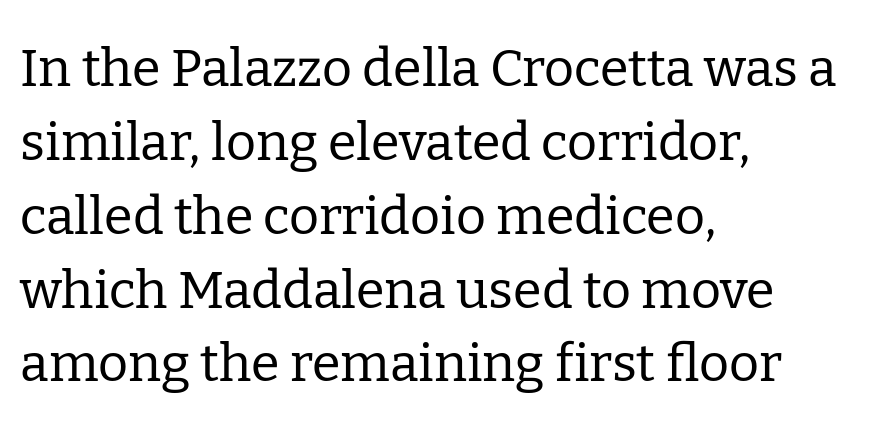
{"serif": "yes", "italic": "no", "bold": "no", "weight": "regular", "width": "normal", "stroke_contrast": "low", "x_height": "medium", "monospaced": "no", "underline": "no", "align": "left", "line_spacing": "normal", "line_spacing_ratio": 1.42, "letter_spacing": "normal", "letter_spacing_em": 0.0, "glyph_px": 52}
